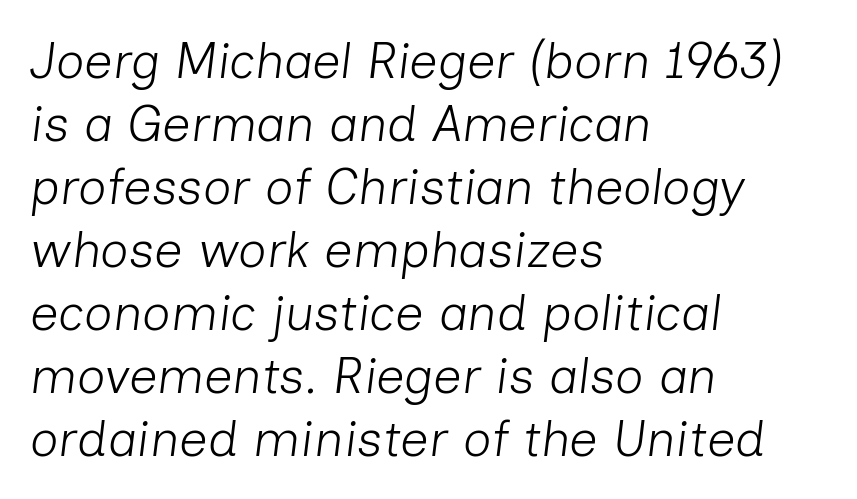
Q: Is the text bold? A: No.
Q: Is the text italic (slanted)? A: Yes, it leans right by about 7 degrees.
Q: Is the text underlined? A: No.
Q: How is the paragraph aligned? A: Left-aligned.
Q: Is the spacing between letters normal or unusually wide? A: Normal.
Q: Is the spacing between lines tight, normal or loose? A: Normal.
Q: Width (condensed, normal, or wide)? A: Normal.
Q: Stroke contrast? A: Low.
Q: x-height? A: Medium.
Q: Monospaced? A: No.
